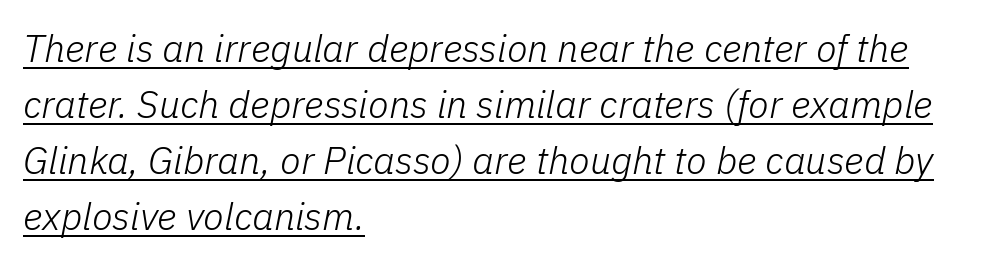
Notice how the stems are inclined rather than vertical — that's the hallmark of italics. This rendering leaves character spacing at its baseline value. One glance says typical: line gaps are just what's usual. Looks like regular typesetting: each glyph gets only the width it needs.
